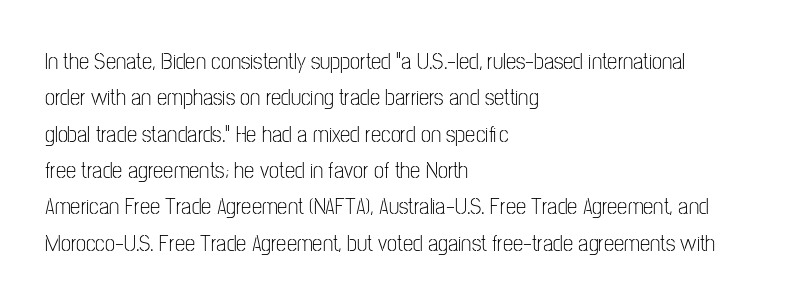
Q: Is the text bold? A: No.
Q: Is the text italic (slanted)? A: No, it is upright.
Q: Is the text underlined? A: No.
Q: How is the paragraph aligned? A: Left-aligned.
Q: Is the spacing between letters normal or unusually wide? A: Normal.
Q: Is the spacing between lines tight, normal or loose? A: Normal.
